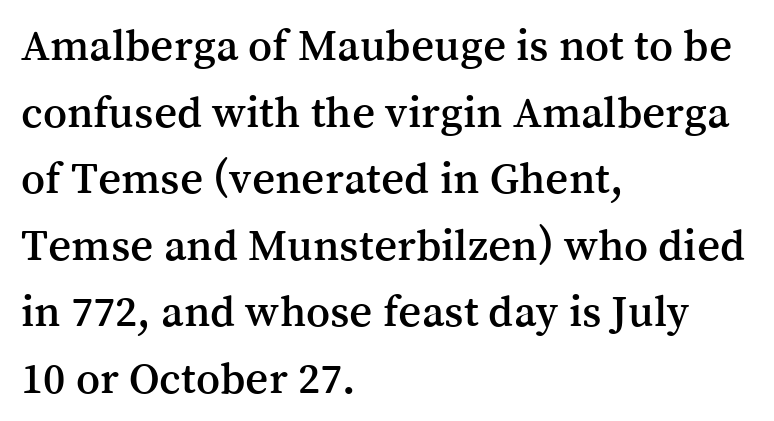
{"serif": "yes", "italic": "no", "width": "normal", "stroke_contrast": "medium", "x_height": "medium", "monospaced": "no", "underline": "no", "align": "left", "line_spacing": "normal", "line_spacing_ratio": 1.48, "letter_spacing": "normal", "letter_spacing_em": 0.0, "glyph_px": 45}
